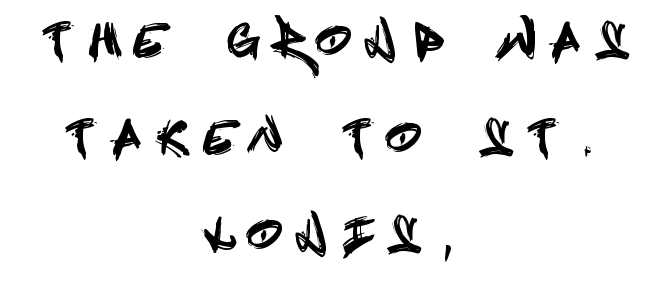
The image shows 44 px condensed sans-serif type; set centered, loose line spacing (2.21x), unusually wide letter spacing (+0.49 em), not underlined; a large x-height.
